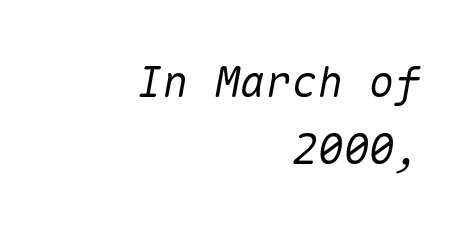
{"italic": "yes", "lean": "right", "slant_degrees": 10, "width": "normal", "stroke_contrast": "medium", "x_height": "medium", "monospaced": "yes", "underline": "no", "align": "right", "line_spacing": "normal", "line_spacing_ratio": 1.56, "letter_spacing": "normal", "letter_spacing_em": 0.0, "glyph_px": 43}
